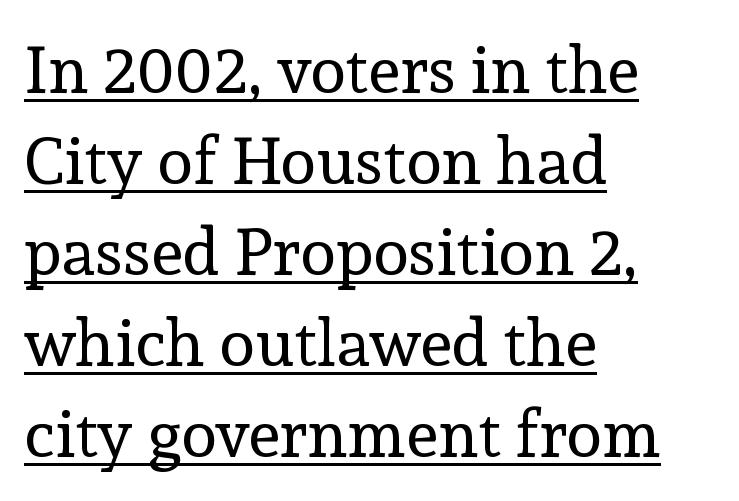
{"serif": "yes", "italic": "no", "bold": "no", "weight": "regular", "width": "normal", "x_height": "medium", "monospaced": "no", "underline": "yes", "align": "left", "line_spacing": "normal", "line_spacing_ratio": 1.38, "letter_spacing": "normal", "letter_spacing_em": 0.0, "glyph_px": 66}
